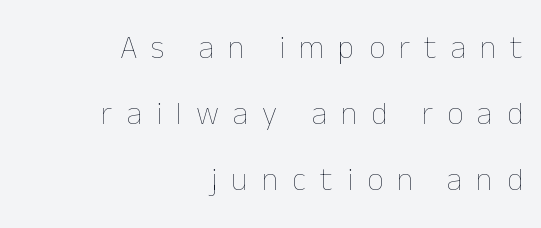
The face used here is rendered with a markedly widened letterfit. These lines are set flush right with a ragged left edge. No letter is thick-stroked: the sample isn't bold. The zone under the glyphs is completely vacant. Think of a printed novel: that variable character pitch is what you see here.
